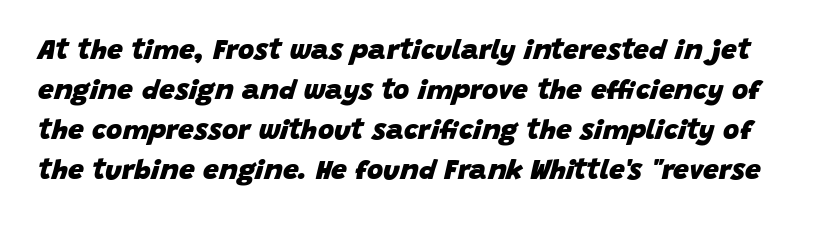
Q: Is the text bold? A: Yes.
Q: Is the text italic (slanted)? A: Yes, it leans right by about 15 degrees.
Q: Is the text underlined? A: No.
Q: Is the spacing between letters normal or unusually wide? A: Normal.
Q: Is the spacing between lines tight, normal or loose? A: Normal.
Q: Width (condensed, normal, or wide)? A: Normal.
Q: Stroke contrast? A: Low.
Q: x-height? A: Large.
Q: Monospaced? A: No.
